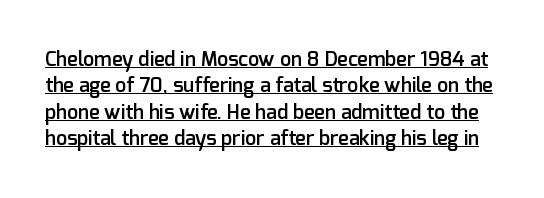
Q: Is the text bold? A: Semi-bold.
Q: Is the text italic (slanted)? A: No, it is upright.
Q: Is the text underlined? A: Yes.
Q: Is the spacing between letters normal or unusually wide? A: Normal.
Q: Is the spacing between lines tight, normal or loose? A: Normal.
